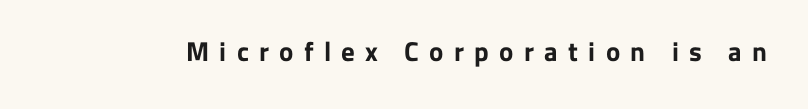
The image shows 27 px bold type, upright; set unusually wide letter spacing (+0.38 em), not underlined.
